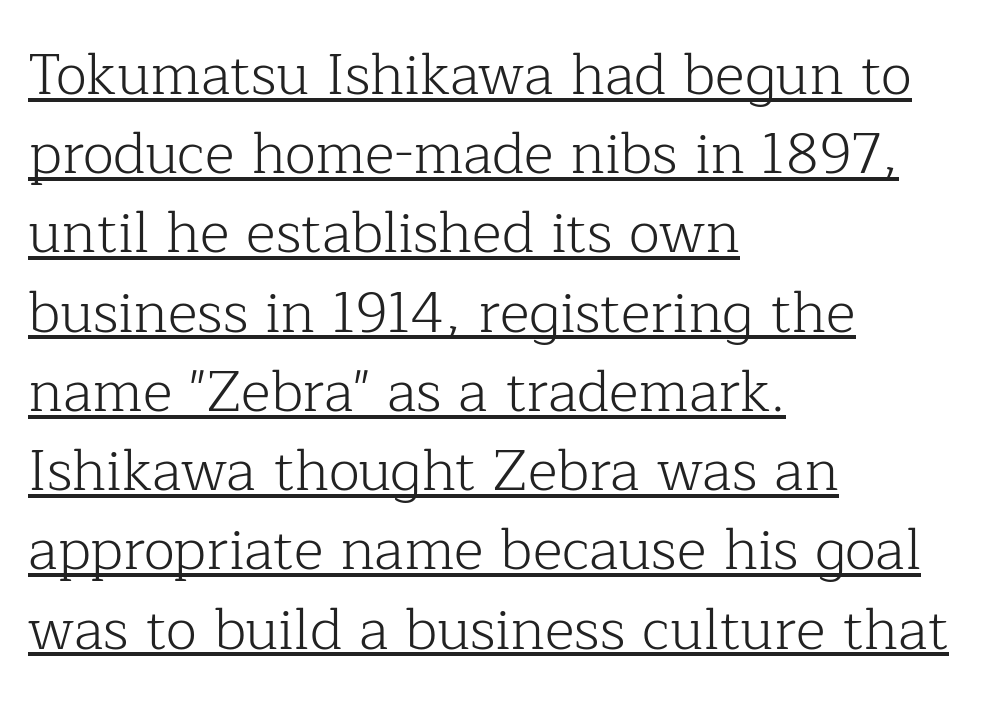
Spacing verdict: proportional, widths tailored to each character. Weight: not bold — regular or lighter. The gaps between neighbouring characters are ordinary and unremarkable. The rag falls on the right side of this text block.
